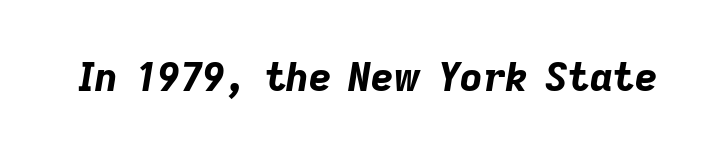
Q: Is the text bold? A: Yes.
Q: Is the text italic (slanted)? A: Yes, it leans right by about 9 degrees.
Q: Is the text underlined? A: No.
Q: Is the spacing between letters normal or unusually wide? A: Normal.
Q: Width (condensed, normal, or wide)? A: Normal.
Q: Stroke contrast? A: Low.
Q: x-height? A: Medium.
Q: Monospaced? A: No.
